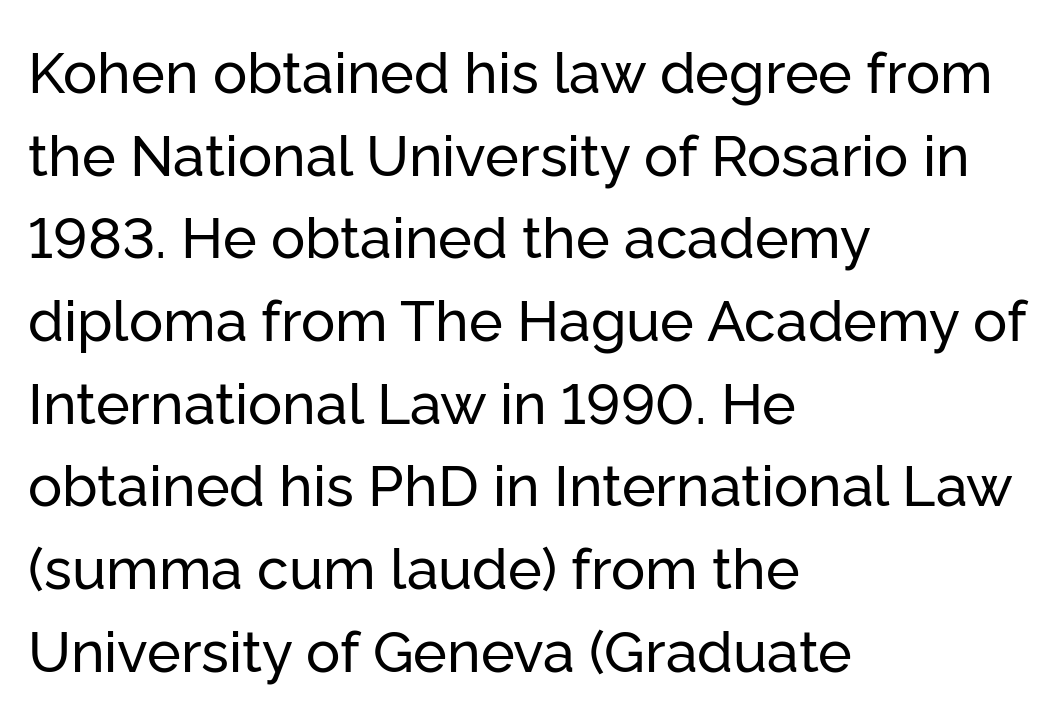
{"serif": "no", "italic": "no", "width": "normal", "stroke_contrast": "low", "x_height": "medium", "monospaced": "no", "underline": "no", "align": "left", "line_spacing": "normal", "line_spacing_ratio": 1.45, "letter_spacing": "normal", "letter_spacing_em": 0.0, "glyph_px": 57}
